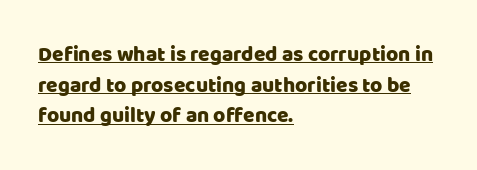
Leading: standard. The typesetter has applied underlining to the passage shown. Short and long lines alike share a common starting point at left. The axis of the letterforms is exactly vertical.
